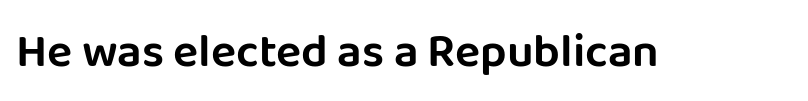
The image shows 47 px sans-serif type, upright; set normal letter spacing, not underlined; low stroke contrast and a large x-height.
